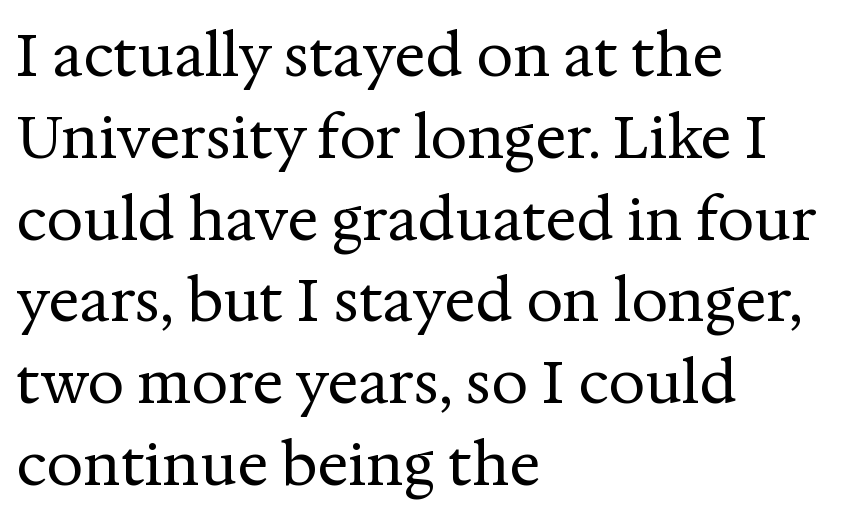
The image shows 58 px regular-weight serif type, upright; set left-aligned, normal line spacing (1.41x), normal letter spacing, not underlined; medium stroke contrast and a medium x-height.
